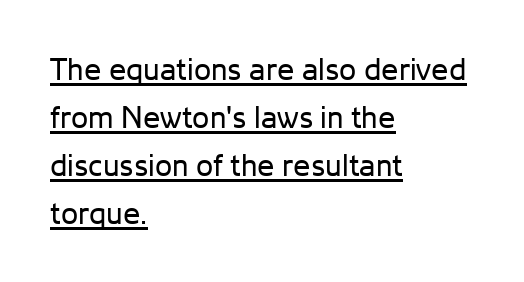
{"serif": "no", "italic": "no", "bold": "no", "weight": "regular", "width": "normal", "stroke_contrast": "low", "x_height": "medium", "monospaced": "no", "underline": "yes", "align": "left", "line_spacing": "normal", "line_spacing_ratio": 1.55, "letter_spacing": "normal", "letter_spacing_em": 0.0, "glyph_px": 31}
